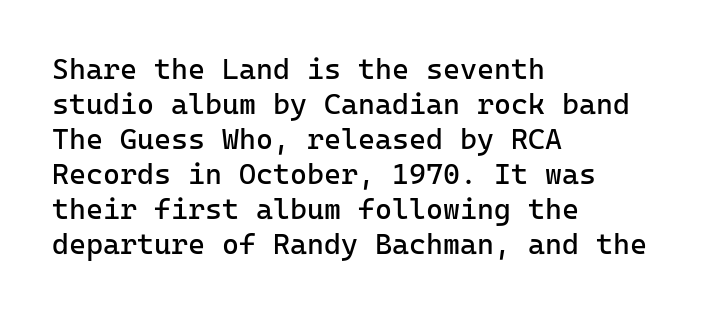
Q: Is the text bold? A: No.
Q: Is the text italic (slanted)? A: No, it is upright.
Q: Is the typeface a serif or a sans-serif typeface? A: Sans-serif.
Q: Is the text underlined? A: No.
Q: How is the paragraph aligned? A: Left-aligned.
Q: Is the spacing between letters normal or unusually wide? A: Normal.
Q: Width (condensed, normal, or wide)? A: Normal.
Q: Stroke contrast? A: Low.
Q: x-height? A: Medium.
Q: Monospaced? A: Yes.
